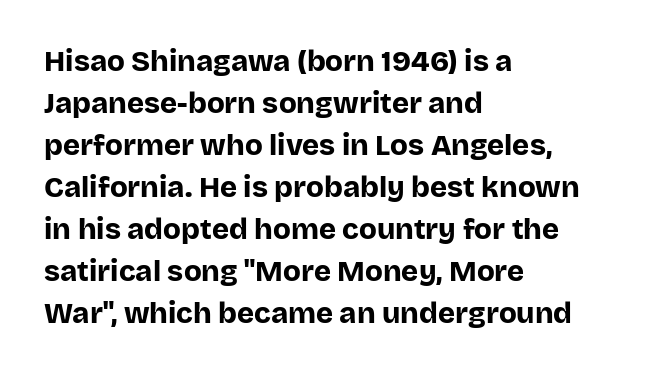
{"serif": "no", "italic": "no", "bold": "yes", "weight": "bold", "width": "normal", "stroke_contrast": "low", "x_height": "large", "monospaced": "no", "underline": "no", "align": "left", "line_spacing": "normal", "line_spacing_ratio": 1.45, "letter_spacing": "normal", "letter_spacing_em": 0.0, "glyph_px": 29}
